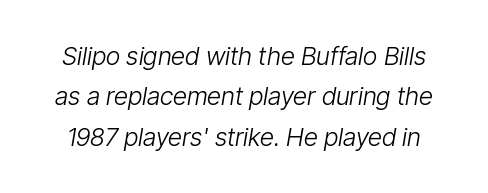
{"italic": "yes", "lean": "right", "slant_degrees": 9, "bold": "no", "underline": "no", "line_spacing": "normal", "line_spacing_ratio": 1.62, "letter_spacing": "normal", "letter_spacing_em": 0.0, "glyph_px": 25}
